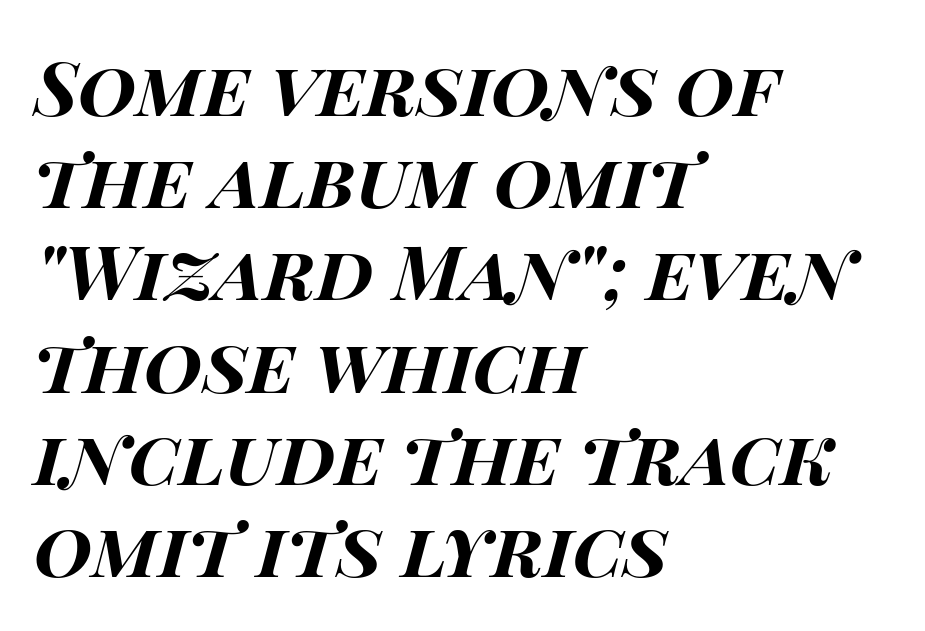
{"italic": "yes", "lean": "right", "slant_degrees": 15, "bold": "yes", "weight": "bold", "width": "wide", "stroke_contrast": "high", "x_height": "large", "monospaced": "no", "underline": "no", "align": "left", "line_spacing_ratio": 1.23, "letter_spacing": "normal", "letter_spacing_em": 0.0, "glyph_px": 75}
